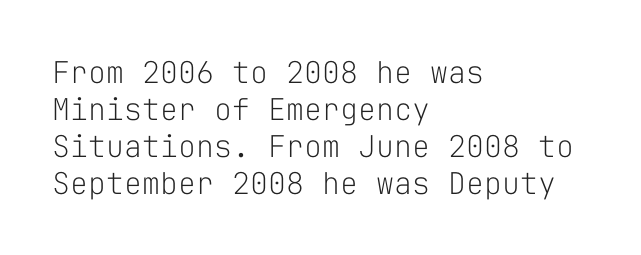
The image shows 30 px light sans-serif type, upright, monospaced; set left-aligned, line spacing 1.23x, normal letter spacing, not underlined; low stroke contrast and a medium x-height.
